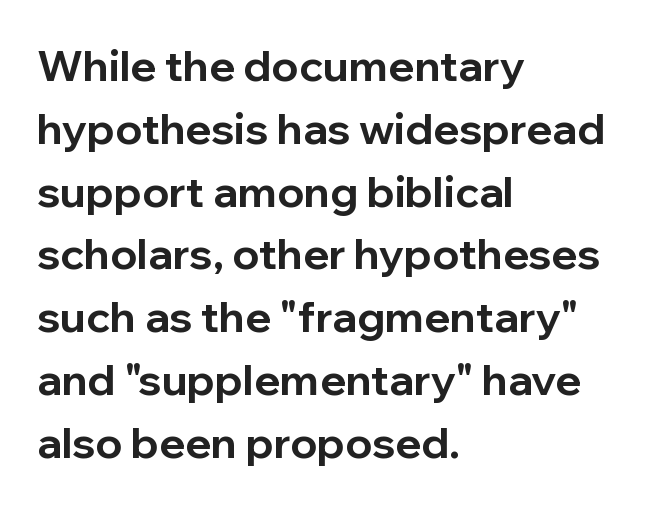
The text was rendered using a sans face with plain stroke endings. These lines were composed using upright roman letters. The designer left line spacing at the default. Look at the stroke-to-counter ratio: heavy, a bold. A classic flush-left, rag-right setting is used for this passage. Default kerning and tracking; the words read as compact shapes.
